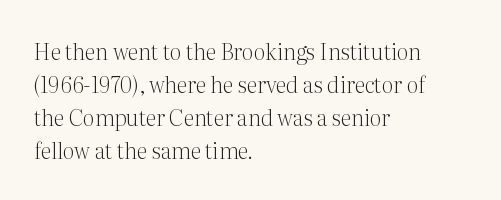
The image shows 22 px text type, upright; set left-aligned, normal line spacing (1.5x), normal letter spacing, not underlined.
